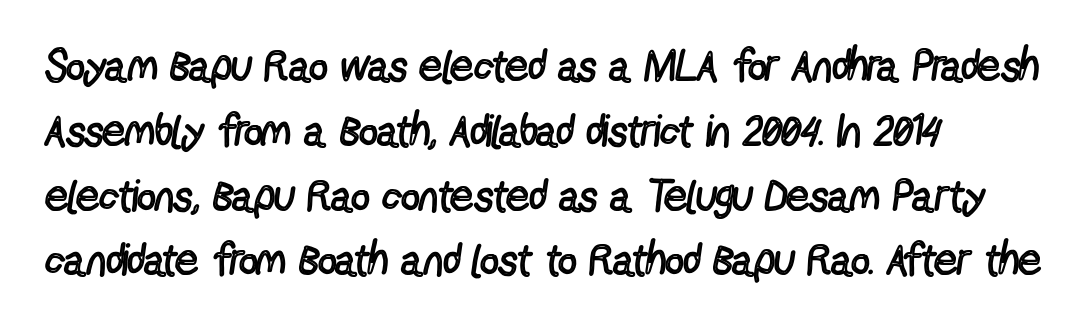
The image shows 45 px regular-weight, condensed sans-serif type; set left-aligned, normal line spacing (1.44x), normal letter spacing, not underlined; a medium x-height.
